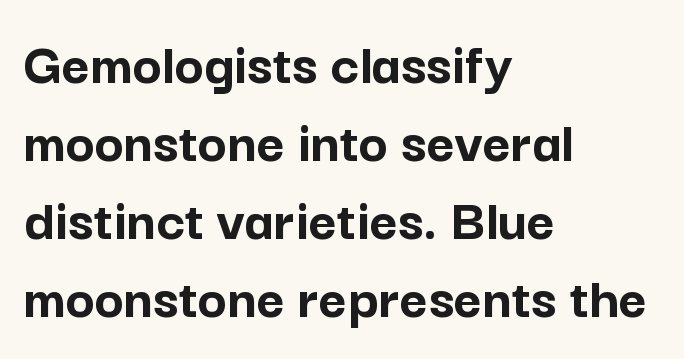
{"serif": "no", "italic": "no", "bold": "yes", "weight": "semibold", "width": "normal", "stroke_contrast": "low", "x_height": "medium", "monospaced": "no", "underline": "no", "align": "left", "line_spacing": "normal", "line_spacing_ratio": 1.28, "letter_spacing": "normal", "letter_spacing_em": 0.0, "glyph_px": 61}
